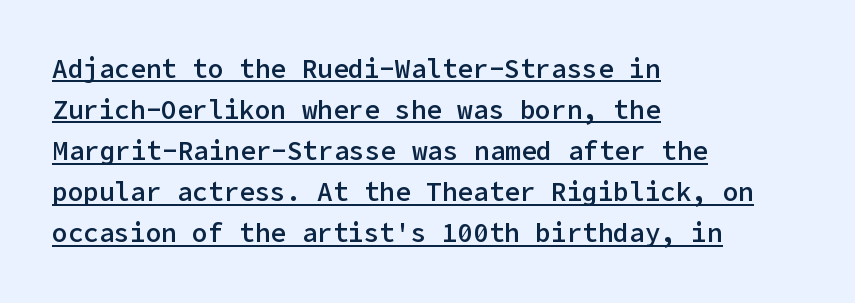
Layout note: lines flush left. Summary of weight: moderately heavy, a semibold. The lines sit at an ordinary, default distance from one another. Between one letter and the next there's only the usual sliver of space.
